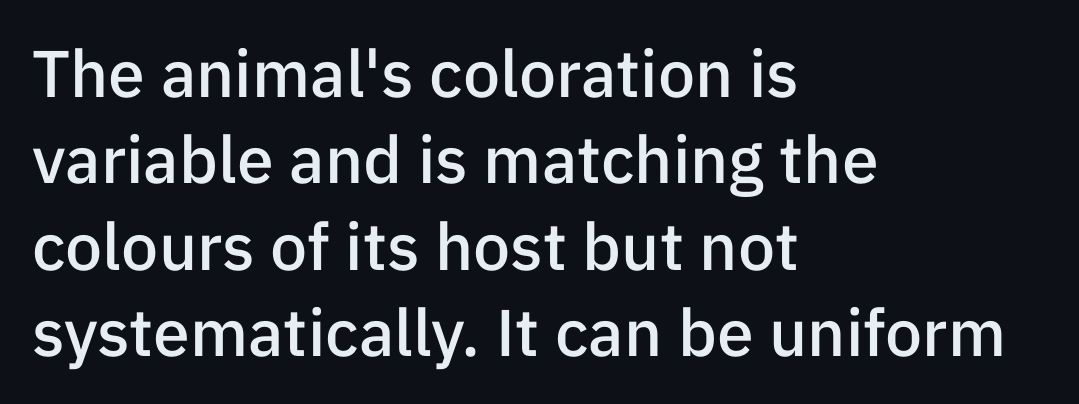
Q: Is the text bold? A: Semi-bold.
Q: Is the text italic (slanted)? A: No, it is upright.
Q: Is the typeface a serif or a sans-serif typeface? A: Sans-serif.
Q: Is the text underlined? A: No.
Q: How is the paragraph aligned? A: Left-aligned.
Q: Is the spacing between letters normal or unusually wide? A: Normal.
Q: Is the spacing between lines tight, normal or loose? A: Normal.
Q: Width (condensed, normal, or wide)? A: Normal.
Q: Stroke contrast? A: Low.
Q: x-height? A: Medium.
Q: Monospaced? A: No.
